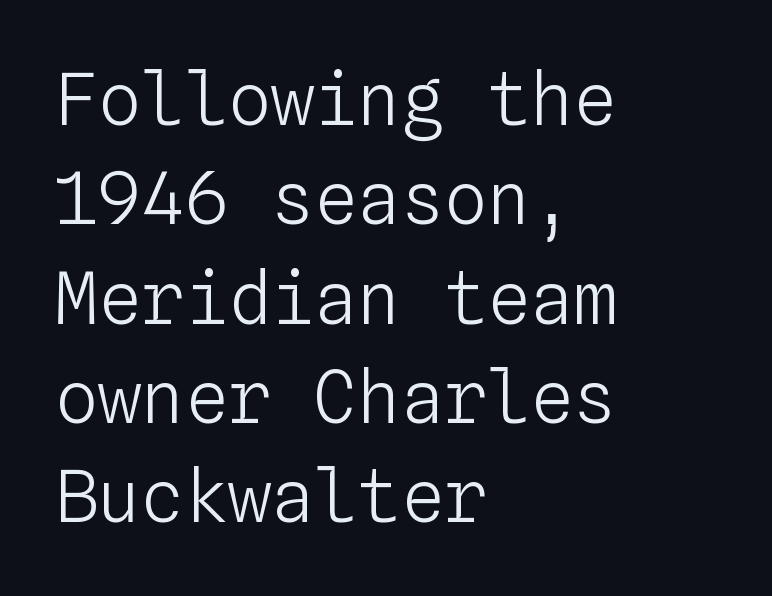
Descender tails drop into unmarked territory. Normally led — the rows are evenly, conventionally spaced. Letter spacing: default. Horizontally, the lines are justified to the leading edge only. Is the type heavy? It reads as light-to-regular instead.
